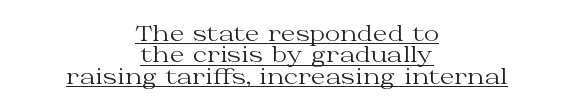
{"italic": "no", "bold": "no", "underline": "yes", "align": "center", "line_spacing": "tight", "line_spacing_ratio": 1.02, "letter_spacing": "normal", "letter_spacing_em": 0.0, "glyph_px": 21}
